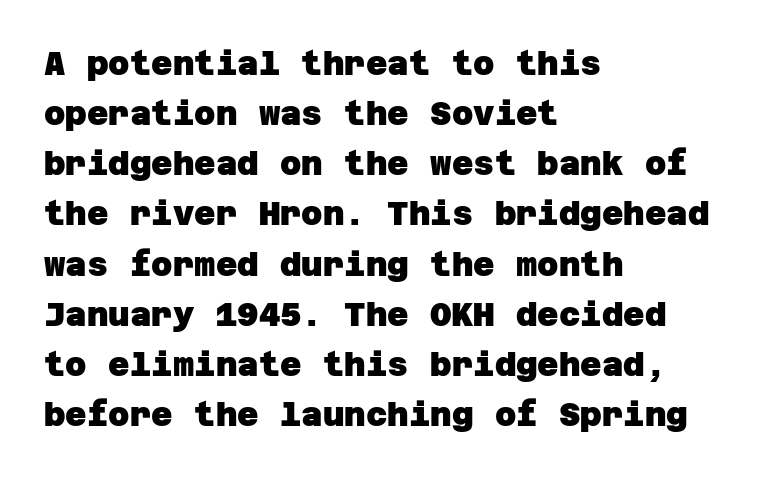
The letters carry no serifs — their stems end cleanly without finishing strokes. The letters sit at their default tracking, neither squeezed nor spread. The typesetting leans heavy: a genuine bold. The rag falls on the right side of this text block. Notice how descenders clear the ascenders below comfortably — that's standard leading.
